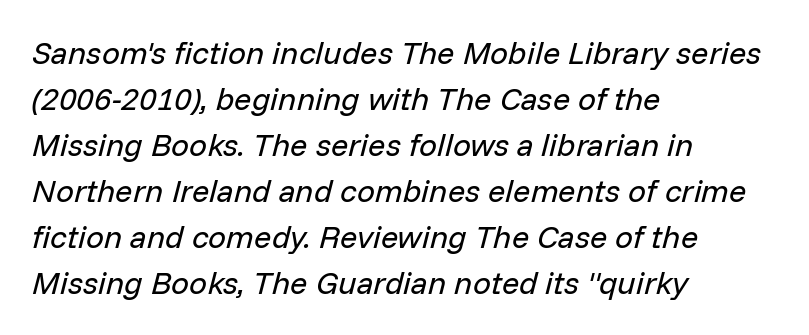
The axis of the letterforms is tilted away from vertical. Do the characters align in a grid? No, the font is proportional. Only glyphs here, with clear space below each row. This rendering leaves character spacing at its baseline value. What's the leading like? Ordinary, nothing unusual.
